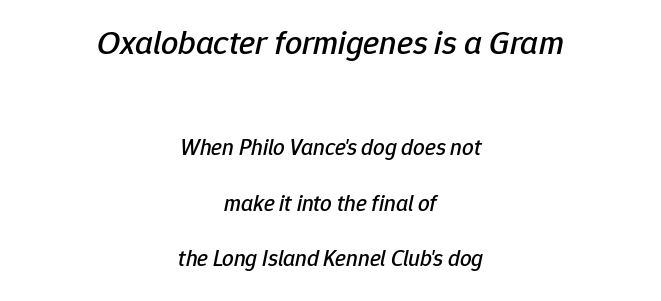
The image shows 34 px text type, italic (leaning right); set centered, loose line spacing (2.41x), normal letter spacing, not underlined; the first (top) block is 1.48x larger; low stroke contrast and a medium x-height.
